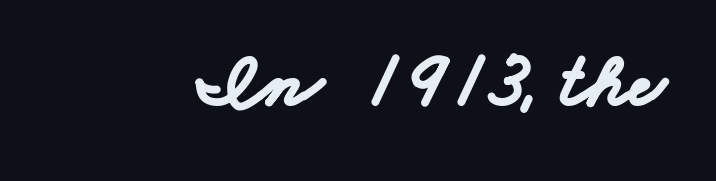
Note: no serifs on the glyphs. Typesetter's note: full bold, strokes at maximum text heaviness. Here the designer chose a conventional face with non-uniform glyph widths. The passage shown is not underscored anywhere. Words appear dense and cohesive because spacing is normal.
